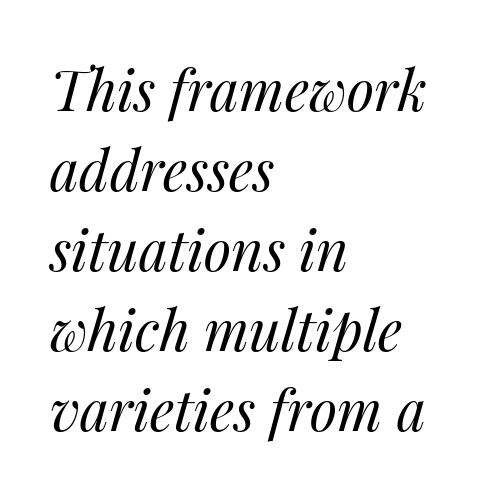
Q: Is the text bold? A: No.
Q: Is the text italic (slanted)? A: Yes, it leans right by about 14 degrees.
Q: Is the text underlined? A: No.
Q: How is the paragraph aligned? A: Left-aligned.
Q: Is the spacing between letters normal or unusually wide? A: Normal.
Q: Is the spacing between lines tight, normal or loose? A: Normal.
Q: Width (condensed, normal, or wide)? A: Normal.
Q: Stroke contrast? A: Medium.
Q: x-height? A: Medium.
Q: Monospaced? A: No.
